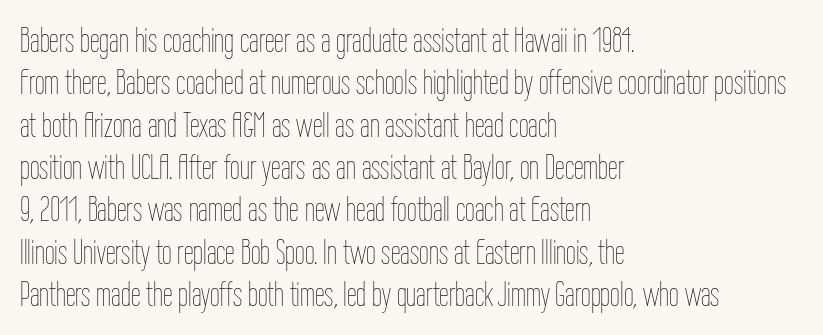
The image shows 35 px thin, condensed type, upright; set left-aligned, line spacing 1.21x, normal letter spacing, not underlined; low stroke contrast and a medium x-height.
